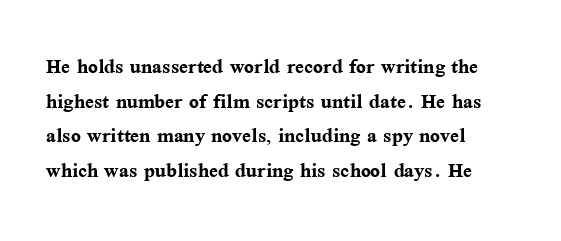
The image shows 26 px bold type, upright; set left-aligned, normal line spacing (1.33x), normal letter spacing, not underlined.
